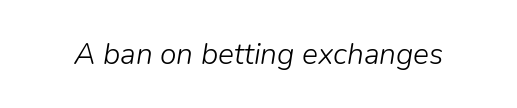
Q: Is the text bold? A: No.
Q: Is the text italic (slanted)? A: Yes, it leans right by about 9 degrees.
Q: Is the text underlined? A: No.
Q: Is the spacing between letters normal or unusually wide? A: Normal.
Q: Width (condensed, normal, or wide)? A: Normal.
Q: Stroke contrast? A: Low.
Q: x-height? A: Medium.
Q: Monospaced? A: No.
